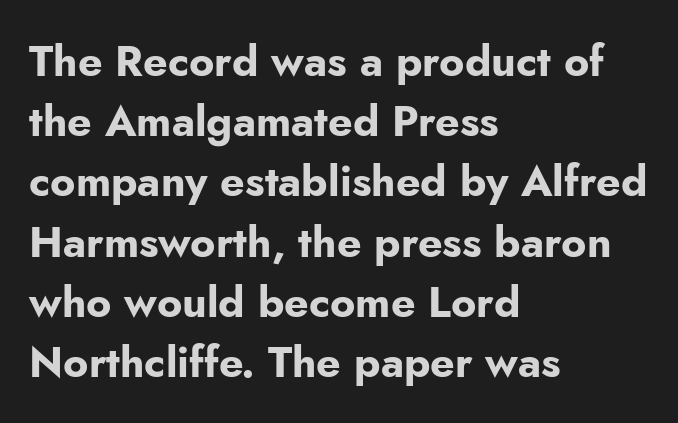
Q: Is the text bold? A: Yes.
Q: Is the text italic (slanted)? A: No, it is upright.
Q: Is the typeface a serif or a sans-serif typeface? A: Sans-serif.
Q: Is the text underlined? A: No.
Q: How is the paragraph aligned? A: Left-aligned.
Q: Is the spacing between letters normal or unusually wide? A: Normal.
Q: Is the spacing between lines tight, normal or loose? A: Normal.
Q: Width (condensed, normal, or wide)? A: Normal.
Q: Stroke contrast? A: Low.
Q: x-height? A: Small.
Q: Monospaced? A: No.
